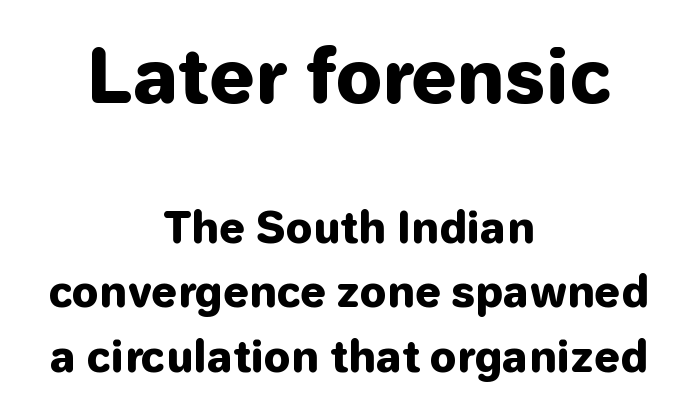
Q: Is the text bold? A: Yes.
Q: Is the text italic (slanted)? A: No, it is upright.
Q: Is the typeface a serif or a sans-serif typeface? A: Sans-serif.
Q: Is the text underlined? A: No.
Q: How is the paragraph aligned? A: Centered.
Q: Is the spacing between letters normal or unusually wide? A: Normal.
Q: Is the spacing between lines tight, normal or loose? A: Normal.
Q: Which block of text is set in a larger size, the first (top) or the second (bottom)? A: The first (top) one.
Q: Width (condensed, normal, or wide)? A: Normal.
Q: Stroke contrast? A: Low.
Q: x-height? A: Medium.
Q: Monospaced? A: No.
